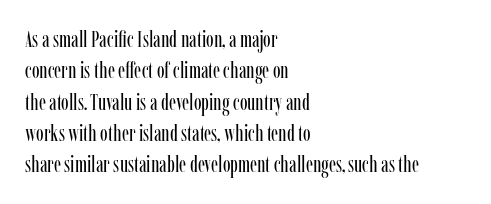
{"italic": "no", "bold": "no", "underline": "no", "align": "left", "line_spacing": "normal", "line_spacing_ratio": 1.36, "letter_spacing": "normal", "letter_spacing_em": 0.0, "glyph_px": 23}
